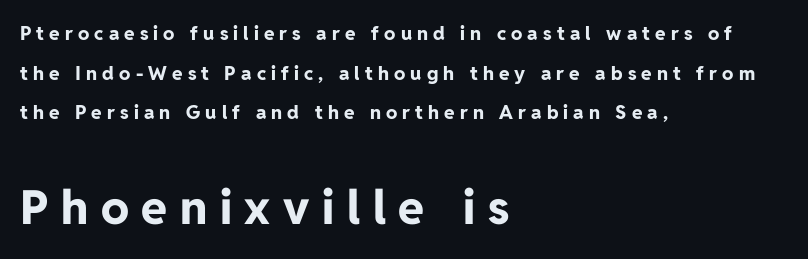
{"serif": "no", "italic": "no", "bold": "yes", "weight": "bold", "width": "normal", "stroke_contrast": "low", "x_height": "medium", "monospaced": "no", "underline": "no", "align": "left", "line_spacing": "loose", "line_spacing_ratio": 2.08, "letter_spacing": "wide", "letter_spacing_em": 0.27, "larger_block": "second", "size_ratio": 2.47, "glyph_px": 47}
